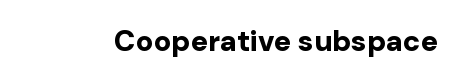
Every stem runs plumb, perpendicular to the baseline. The letters carry no serifs — their stems end cleanly without finishing strokes. The rendering uses natural spacing where letterforms have individual widths. Typographic density is high because the face is bold. Characters follow at the spacing the type designer built in. Any mark beneath the type? The region is blank.
